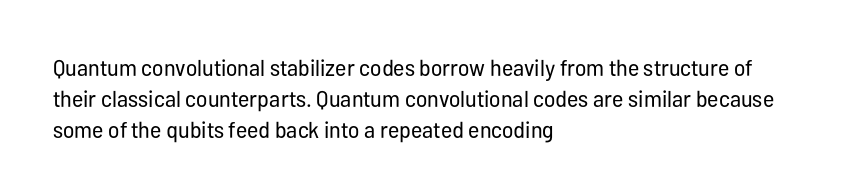
{"italic": "no", "bold": "no", "underline": "no", "align": "left", "line_spacing": "normal", "line_spacing_ratio": 1.34, "letter_spacing": "normal", "letter_spacing_em": 0.0, "glyph_px": 23}
